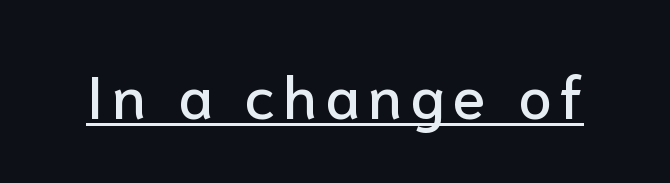
Varying glyph widths throughout — classic text-font behaviour. Emphasis is given by a line drawn under the lettering. No italicization has been applied; the sample stays upright. The designer went with a sans here, leaving each stem footless.
